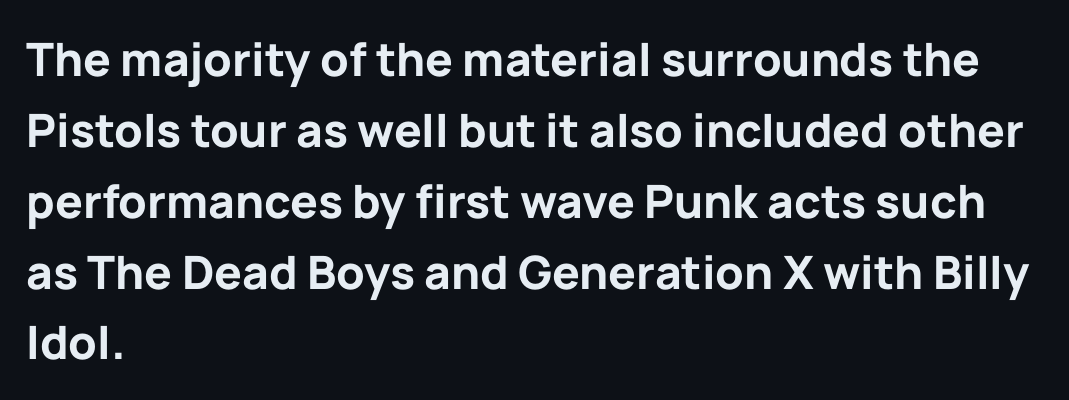
The image shows 46 px bold sans-serif type, upright; set left-aligned, normal line spacing (1.54x), normal letter spacing, not underlined; low stroke contrast and a medium x-height.
